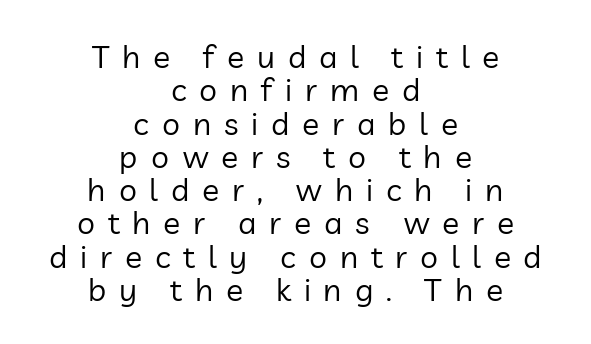
Q: Is the text bold? A: No.
Q: Is the text italic (slanted)? A: No, it is upright.
Q: Is the typeface a serif or a sans-serif typeface? A: Sans-serif.
Q: Is the text underlined? A: No.
Q: How is the paragraph aligned? A: Centered.
Q: Is the spacing between letters normal or unusually wide? A: Unusually wide.
Q: Is the spacing between lines tight, normal or loose? A: Tight.
Q: Width (condensed, normal, or wide)? A: Normal.
Q: Stroke contrast? A: Low.
Q: x-height? A: Medium.
Q: Monospaced? A: No.
